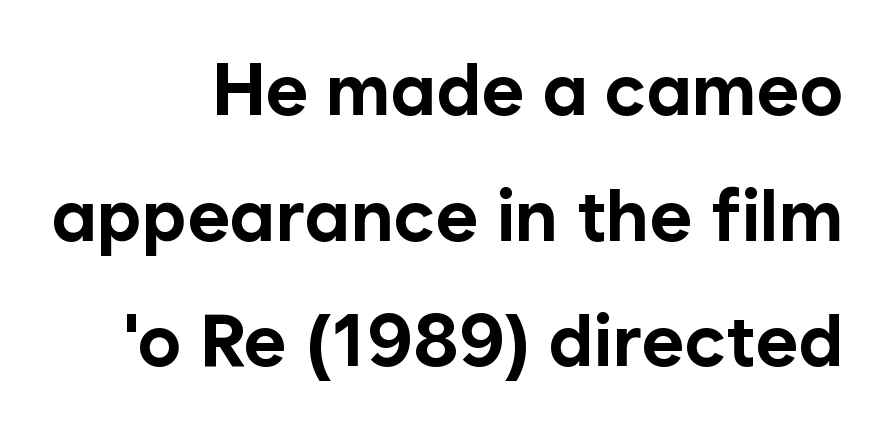
The image shows 73 px bold sans-serif type, upright; set right-aligned, line spacing 1.72x, normal letter spacing, not underlined; low stroke contrast and a medium x-height.
